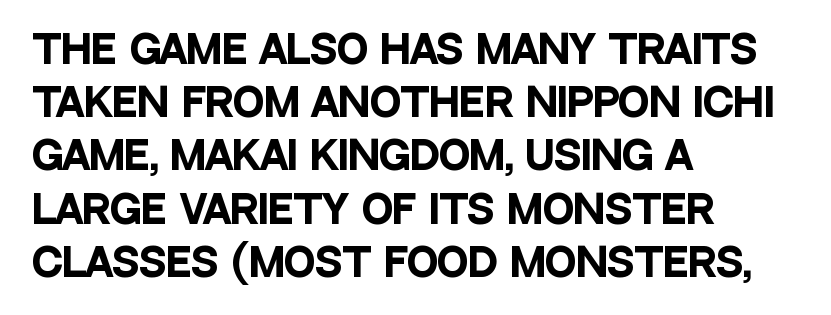
The image shows 38 px heavy, condensed sans-serif type, upright; set left-aligned, normal line spacing (1.4x), normal letter spacing, not underlined; low stroke contrast and a large x-height.
